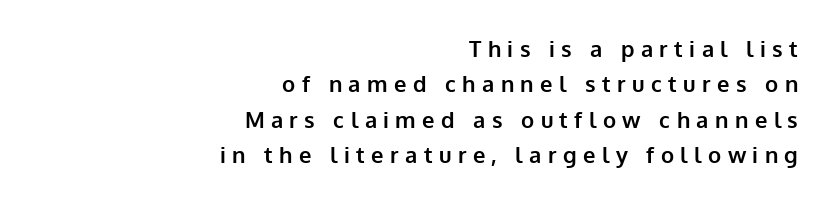
{"italic": "no", "bold": "yes", "underline": "no", "align": "right", "line_spacing": "normal", "line_spacing_ratio": 1.61, "letter_spacing": "wide", "letter_spacing_em": 0.29, "glyph_px": 22}
